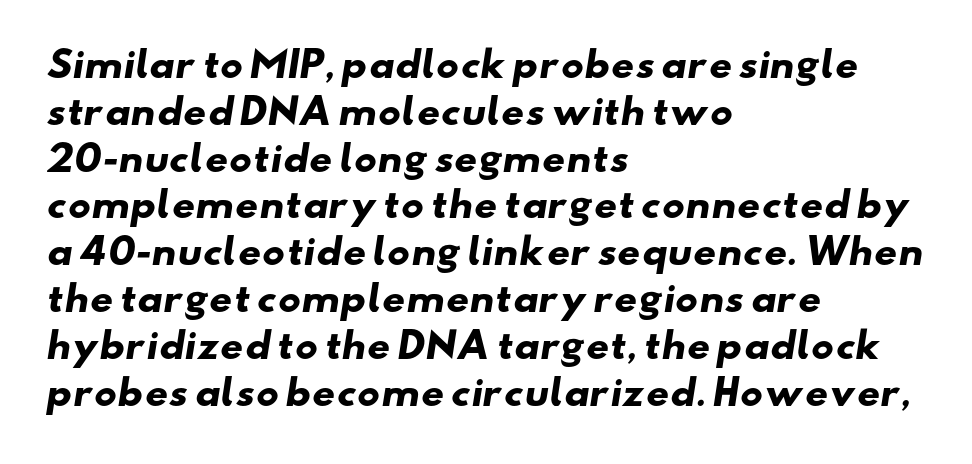
Q: Is the text bold? A: Yes.
Q: Is the typeface a serif or a sans-serif typeface? A: Sans-serif.
Q: Is the text underlined? A: No.
Q: How is the paragraph aligned? A: Left-aligned.
Q: Is the spacing between letters normal or unusually wide? A: Normal.
Q: Is the spacing between lines tight, normal or loose? A: Normal.
Q: Width (condensed, normal, or wide)? A: Wide.
Q: Stroke contrast? A: Low.
Q: x-height? A: Small.
Q: Monospaced? A: No.
